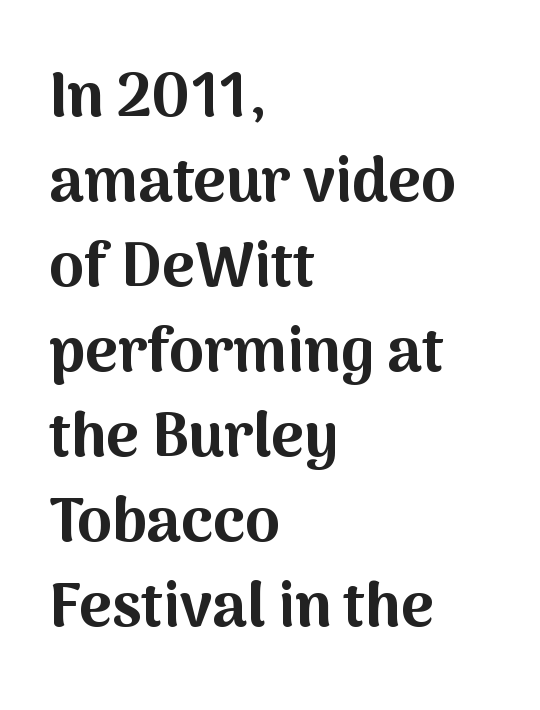
The image shows 62 px bold sans-serif type, upright; set left-aligned, normal line spacing (1.37x), normal letter spacing, not underlined; medium stroke contrast and a medium x-height.
